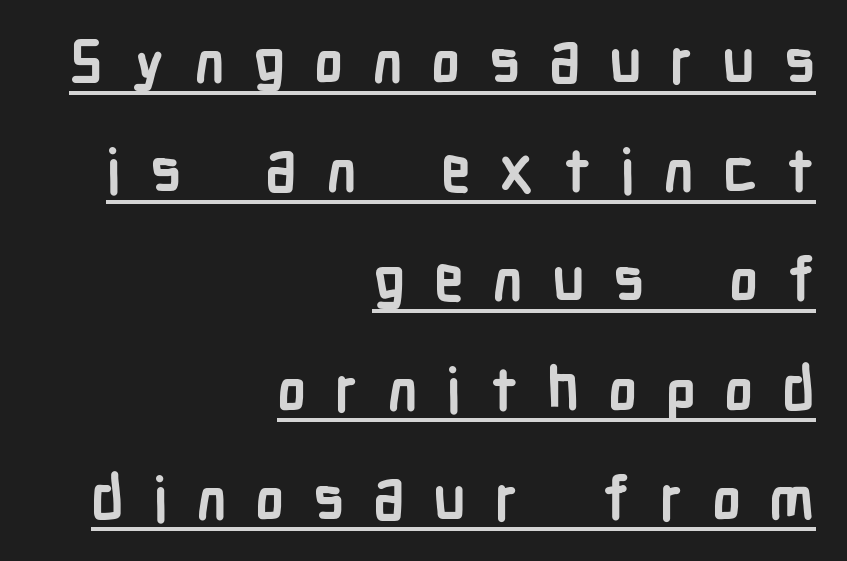
Q: Is the text bold? A: Yes.
Q: Is the text italic (slanted)? A: No, it is upright.
Q: Is the typeface a serif or a sans-serif typeface? A: Sans-serif.
Q: Is the text underlined? A: Yes.
Q: How is the paragraph aligned? A: Right-aligned.
Q: Is the spacing between letters normal or unusually wide? A: Unusually wide.
Q: Width (condensed, normal, or wide)? A: Condensed.
Q: Stroke contrast? A: Low.
Q: x-height? A: Medium.
Q: Monospaced? A: No.
